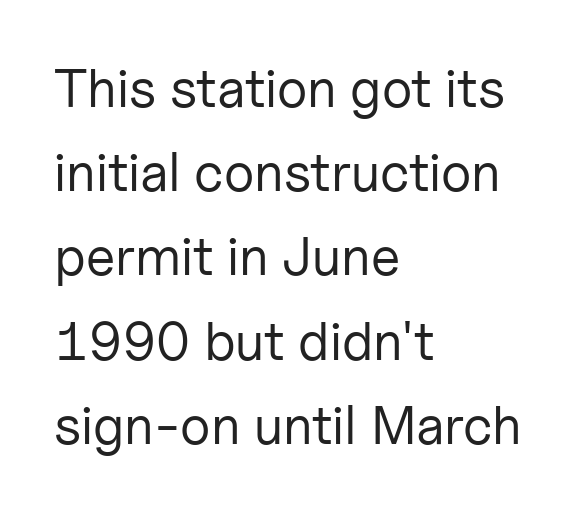
{"serif": "no", "italic": "no", "bold": "no", "weight": "regular", "width": "normal", "stroke_contrast": "low", "x_height": "medium", "monospaced": "no", "underline": "no", "align": "left", "line_spacing": "normal", "line_spacing_ratio": 1.56, "letter_spacing": "normal", "letter_spacing_em": 0.0, "glyph_px": 54}
